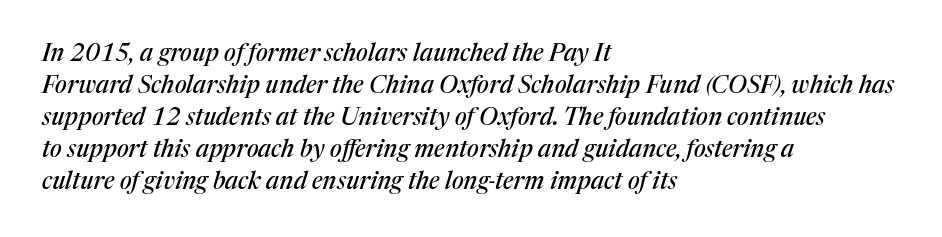
Q: Is the text italic (slanted)? A: Yes, it leans right by about 17 degrees.
Q: Is the text underlined? A: No.
Q: How is the paragraph aligned? A: Left-aligned.
Q: Is the spacing between letters normal or unusually wide? A: Normal.
Q: Is the spacing between lines tight, normal or loose? A: Normal.
